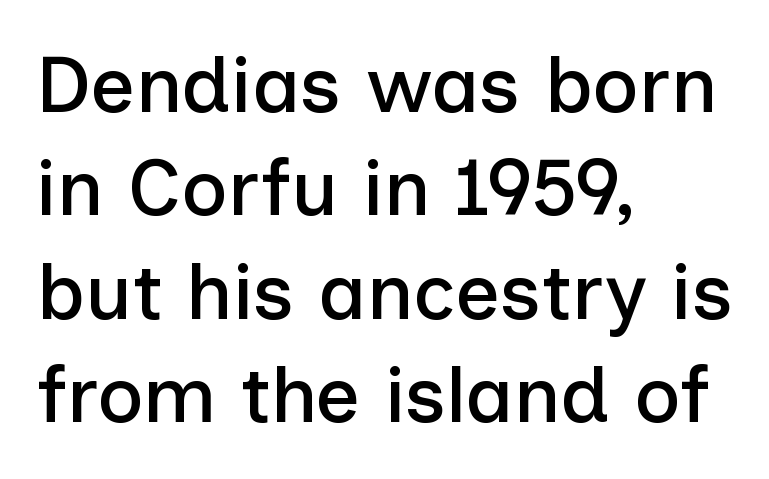
Q: Is the text italic (slanted)? A: No, it is upright.
Q: Is the typeface a serif or a sans-serif typeface? A: Sans-serif.
Q: Is the text underlined? A: No.
Q: How is the paragraph aligned? A: Left-aligned.
Q: Is the spacing between letters normal or unusually wide? A: Normal.
Q: Is the spacing between lines tight, normal or loose? A: Normal.
Q: Width (condensed, normal, or wide)? A: Normal.
Q: Stroke contrast? A: Low.
Q: x-height? A: Medium.
Q: Monospaced? A: No.
